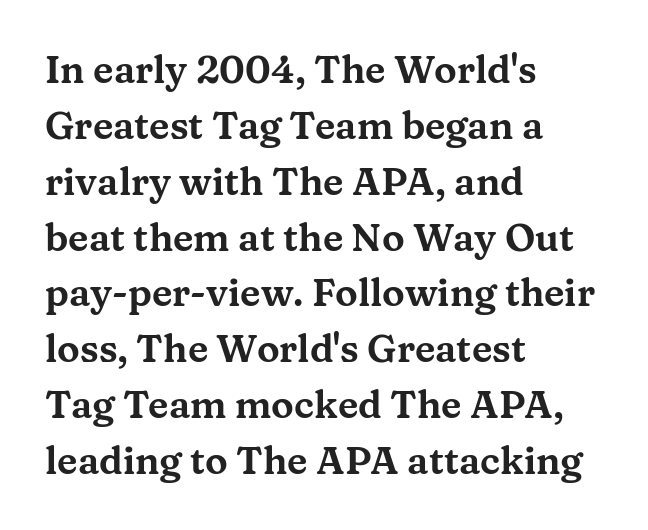
The image shows 38 px wide serif type, upright; set left-aligned, normal line spacing (1.47x), normal letter spacing, not underlined; medium stroke contrast and a medium x-height.
